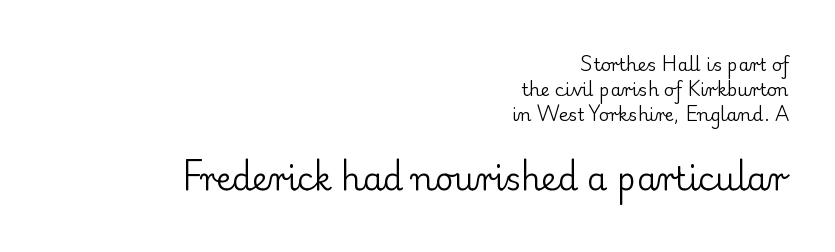
The gap between lines stays unmarked. You could not count columns in this text — the font is proportionally spaced. Rendered with straight, roman letterforms. Reading top to bottom, the characters get bigger at the block break. Letter spacing: default. Alignment: flush right.
